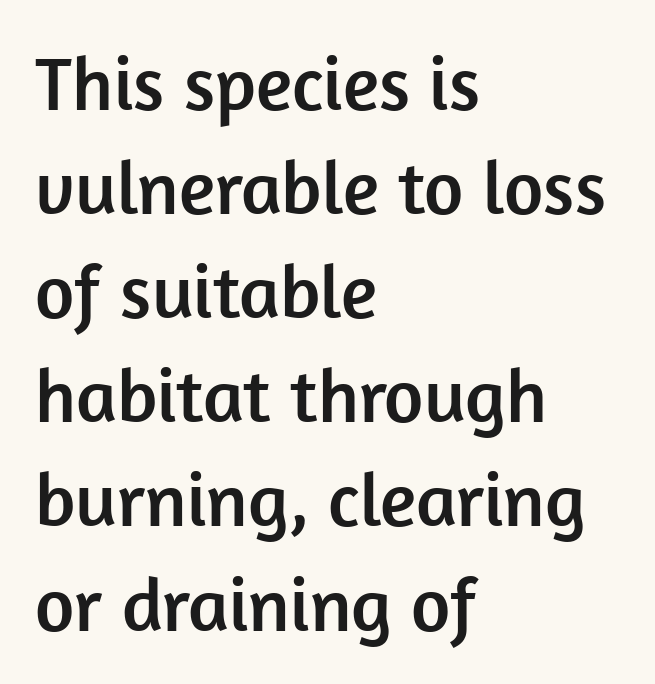
Q: Is the text italic (slanted)? A: No, it is upright.
Q: Is the typeface a serif or a sans-serif typeface? A: Sans-serif.
Q: Is the text underlined? A: No.
Q: How is the paragraph aligned? A: Left-aligned.
Q: Is the spacing between letters normal or unusually wide? A: Normal.
Q: Is the spacing between lines tight, normal or loose? A: Normal.
Q: Width (condensed, normal, or wide)? A: Normal.
Q: Stroke contrast? A: Low.
Q: x-height? A: Medium.
Q: Monospaced? A: No.
